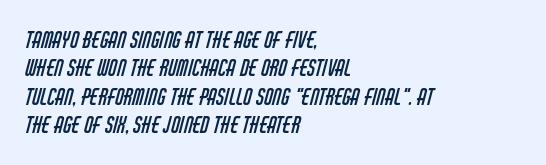
Students, note that the glyphs here touch the page at normal intervals. Leading: standard. The foot of each line stays bare and open. The typesetter chose a ragged-right arrangement here.
